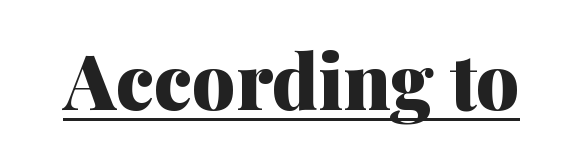
Q: Is the text bold? A: Yes.
Q: Is the text italic (slanted)? A: No, it is upright.
Q: Is the typeface a serif or a sans-serif typeface? A: Serif.
Q: Is the text underlined? A: Yes.
Q: Is the spacing between letters normal or unusually wide? A: Normal.
Q: Width (condensed, normal, or wide)? A: Normal.
Q: Stroke contrast? A: Medium.
Q: x-height? A: Medium.
Q: Monospaced? A: No.
